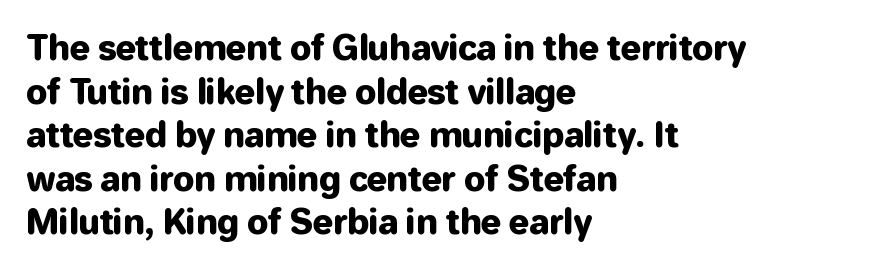
Q: Is the text italic (slanted)? A: No, it is upright.
Q: Is the typeface a serif or a sans-serif typeface? A: Sans-serif.
Q: Is the text underlined? A: No.
Q: How is the paragraph aligned? A: Left-aligned.
Q: Is the spacing between letters normal or unusually wide? A: Normal.
Q: Is the spacing between lines tight, normal or loose? A: Normal.
Q: Width (condensed, normal, or wide)? A: Normal.
Q: Stroke contrast? A: Low.
Q: x-height? A: Medium.
Q: Monospaced? A: No.
